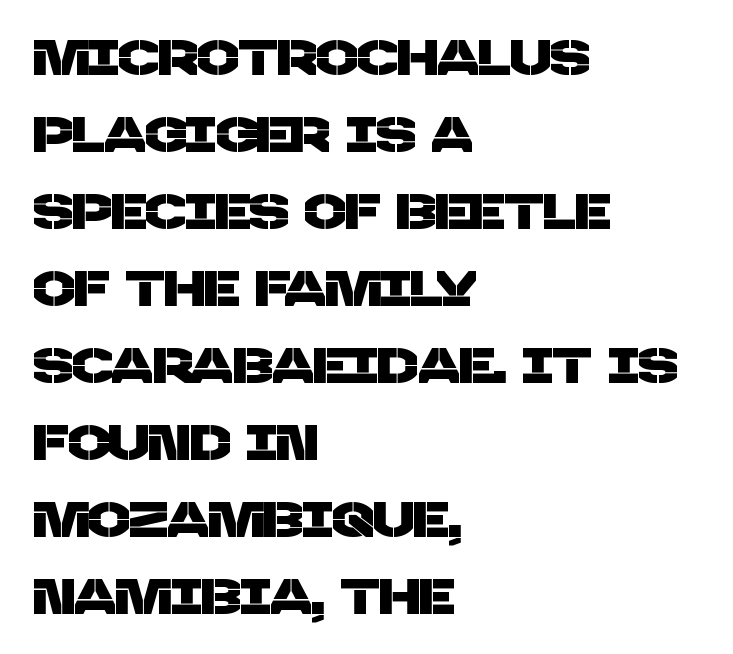
Q: Is the typeface a serif or a sans-serif typeface? A: Sans-serif.
Q: Is the text underlined? A: No.
Q: How is the paragraph aligned? A: Left-aligned.
Q: Is the spacing between letters normal or unusually wide? A: Normal.
Q: Is the spacing between lines tight, normal or loose? A: Normal.
Q: Width (condensed, normal, or wide)? A: Normal.
Q: Stroke contrast? A: Low.
Q: x-height? A: Large.
Q: Monospaced? A: No.
